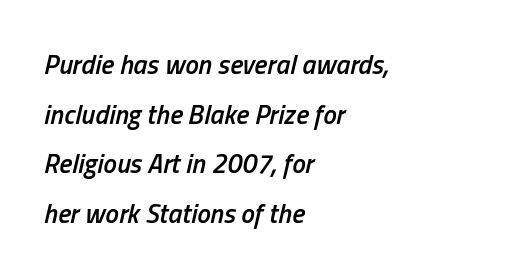
The image shows 27 px text type, italic (leaning right); set left-aligned, line spacing 1.84x, normal letter spacing, not underlined.
